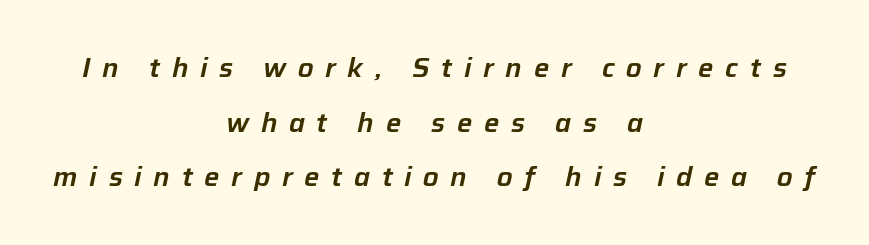
Honestly, the letter spacing is so wide it's the main thing you notice. These lines are centered, leaving both edges ragged. The face used here has a pronounced slope to its letters. Rows of type keep a wide berth in the vertical direction. Has an underline been added? It has not.
